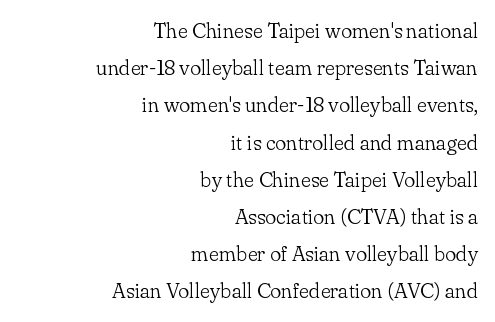
The image shows 21 px text type, upright; set right-aligned, line spacing 1.77x, normal letter spacing, not underlined.
